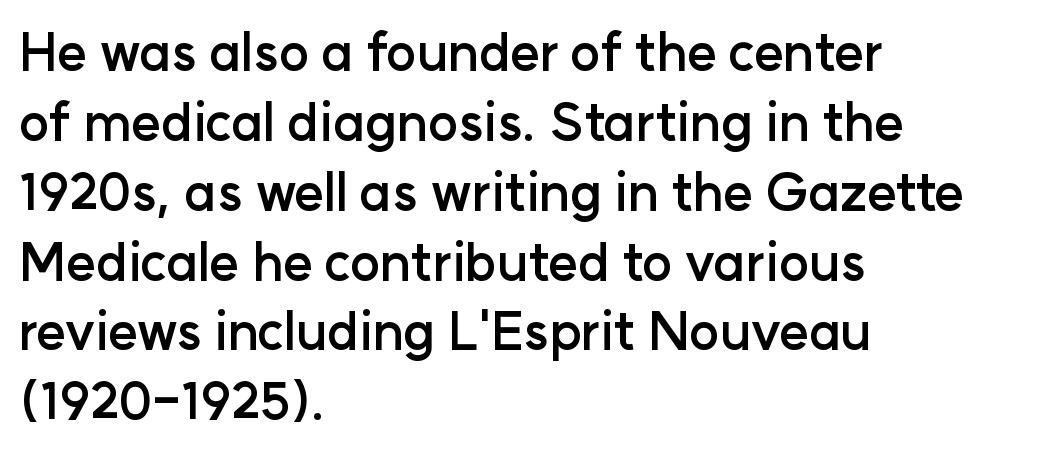
Q: Is the text bold? A: Yes.
Q: Is the text italic (slanted)? A: No, it is upright.
Q: Is the typeface a serif or a sans-serif typeface? A: Sans-serif.
Q: Is the text underlined? A: No.
Q: How is the paragraph aligned? A: Left-aligned.
Q: Is the spacing between letters normal or unusually wide? A: Normal.
Q: Is the spacing between lines tight, normal or loose? A: Normal.
Q: Width (condensed, normal, or wide)? A: Normal.
Q: Stroke contrast? A: Low.
Q: x-height? A: Medium.
Q: Monospaced? A: No.
